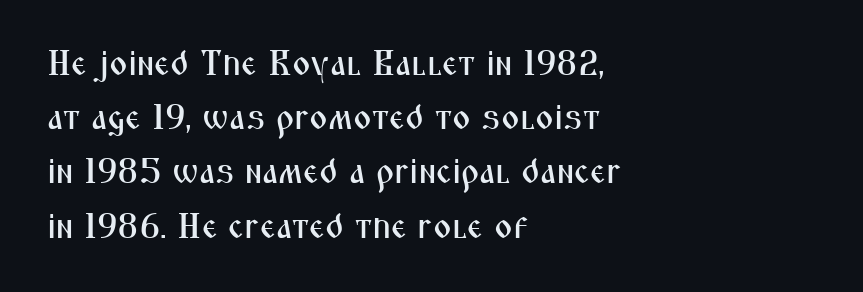
{"serif": "no", "italic": "no", "width": "condensed", "stroke_contrast": "medium", "x_height": "medium", "monospaced": "no", "underline": "no", "align": "left", "line_spacing": "normal", "line_spacing_ratio": 1.55, "letter_spacing": "normal", "letter_spacing_em": 0.0, "glyph_px": 35}
